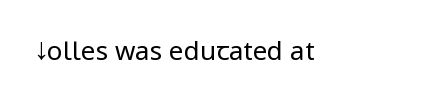
A roman cut, with each character standing at attention. Decoration check: the copy has no underline. The gaps between neighbouring characters are ordinary and unremarkable. Bold? No — there's no thickening of the strokes.
